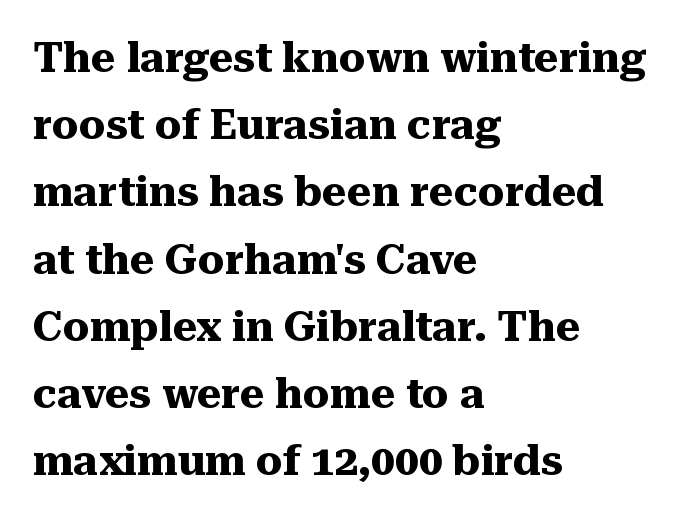
Q: Is the text bold? A: Yes.
Q: Is the text italic (slanted)? A: No, it is upright.
Q: Is the typeface a serif or a sans-serif typeface? A: Serif.
Q: Is the text underlined? A: No.
Q: How is the paragraph aligned? A: Left-aligned.
Q: Is the spacing between letters normal or unusually wide? A: Normal.
Q: Is the spacing between lines tight, normal or loose? A: Normal.
Q: Width (condensed, normal, or wide)? A: Normal.
Q: Stroke contrast? A: Medium.
Q: x-height? A: Medium.
Q: Monospaced? A: No.
